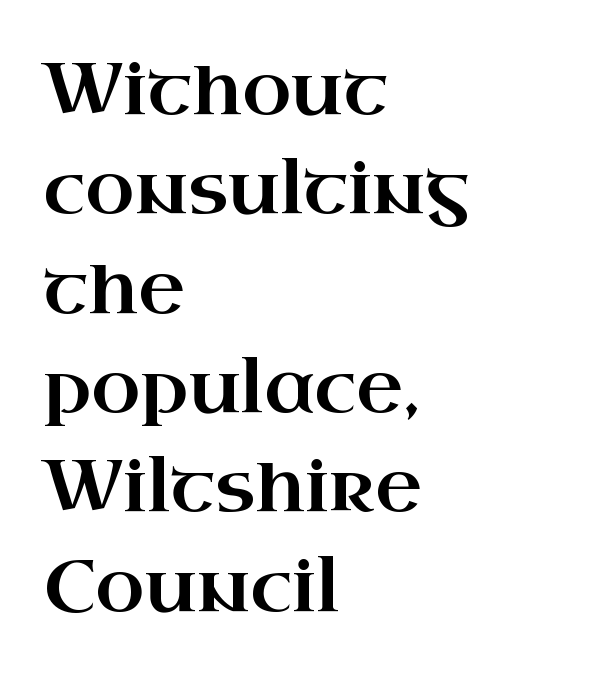
Q: Is the text italic (slanted)? A: No, it is upright.
Q: Is the typeface a serif or a sans-serif typeface? A: Serif.
Q: Is the text underlined? A: No.
Q: How is the paragraph aligned? A: Left-aligned.
Q: Is the spacing between letters normal or unusually wide? A: Normal.
Q: Is the spacing between lines tight, normal or loose? A: Normal.
Q: Width (condensed, normal, or wide)? A: Wide.
Q: Stroke contrast? A: High.
Q: x-height? A: Small.
Q: Monospaced? A: No.
